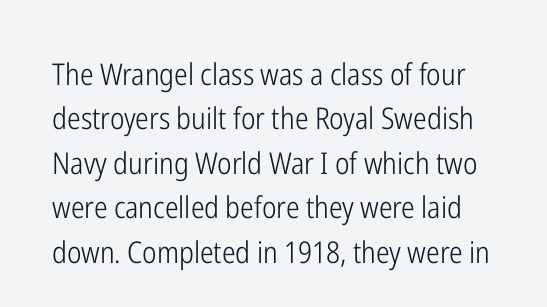
{"serif": "no", "italic": "no", "bold": "no", "weight": "light", "width": "condensed", "stroke_contrast": "low", "x_height": "medium", "monospaced": "no", "underline": "no", "line_spacing": "normal", "line_spacing_ratio": 1.48, "letter_spacing": "normal", "letter_spacing_em": 0.0, "glyph_px": 30}
